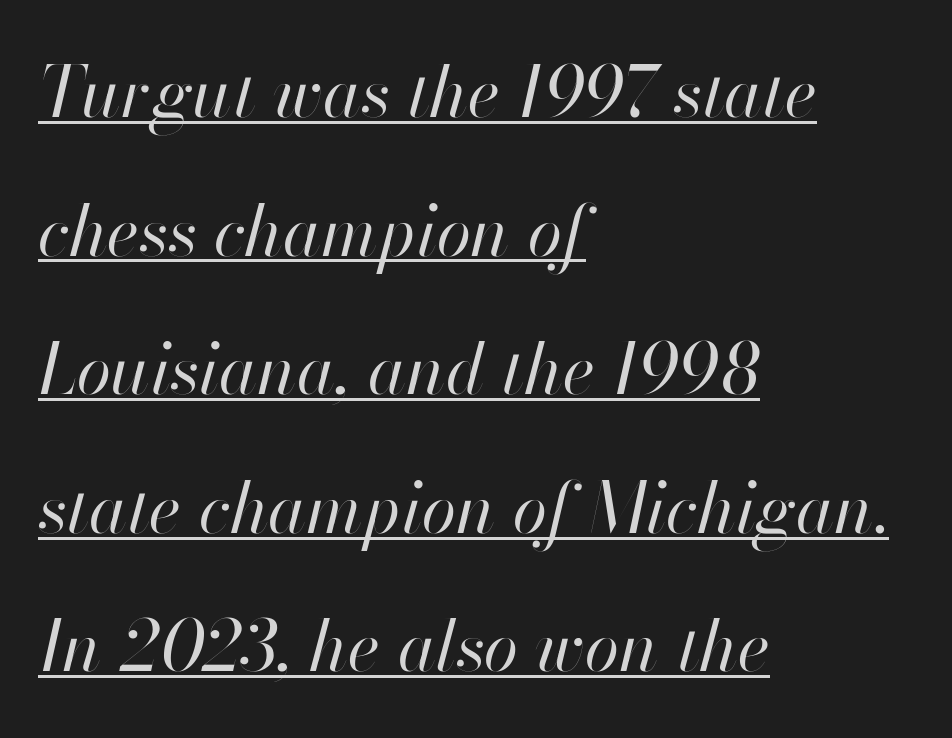
Q: Is the text bold? A: No.
Q: Is the text italic (slanted)? A: Yes, it leans right by about 13 degrees.
Q: Is the text underlined? A: Yes.
Q: How is the paragraph aligned? A: Left-aligned.
Q: Is the spacing between letters normal or unusually wide? A: Normal.
Q: Is the spacing between lines tight, normal or loose? A: Loose.
Q: Width (condensed, normal, or wide)? A: Normal.
Q: Stroke contrast? A: High.
Q: x-height? A: Small.
Q: Monospaced? A: No.
